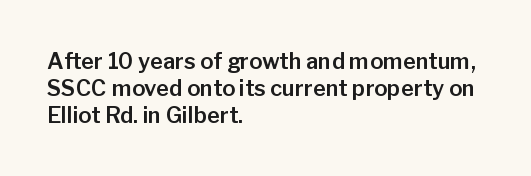
Is the block centered? No — it sits flush against the left margin. Beneath every word, the page is bare. What stands out about the letter spacing? Nothing — it is the standard amount. The lettering stays uniformly vertical, giving the passage a roman look.
